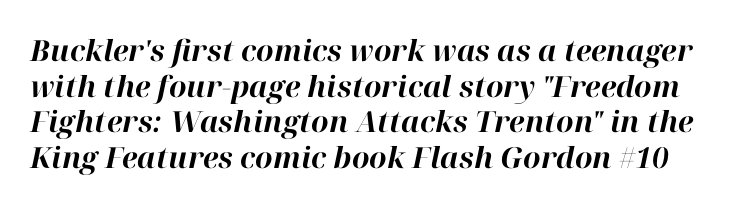
Q: Is the text bold? A: Yes.
Q: Is the text italic (slanted)? A: Yes, it leans right by about 12 degrees.
Q: Is the text underlined? A: No.
Q: Is the spacing between letters normal or unusually wide? A: Normal.
Q: Width (condensed, normal, or wide)? A: Normal.
Q: Stroke contrast? A: High.
Q: x-height? A: Medium.
Q: Monospaced? A: No.
